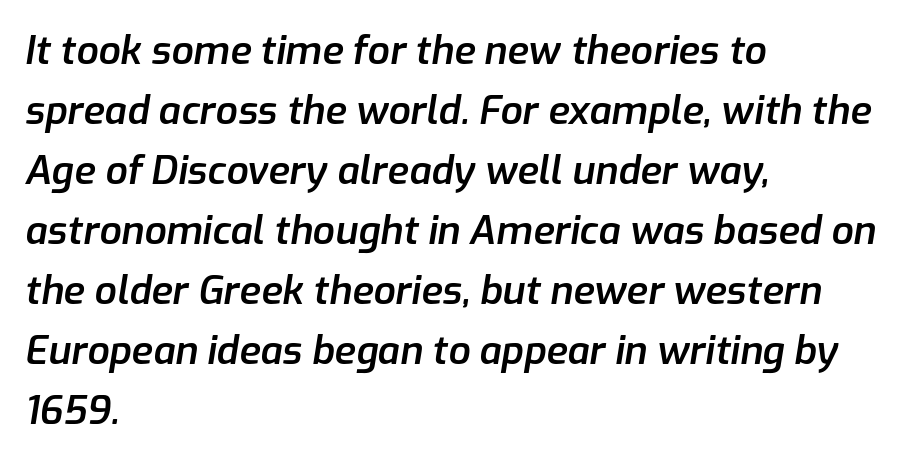
The rendering uses natural spacing where letterforms have individual widths. Italic? Definitely — the glyphs are oblique. Weight: semibold (demi). Tracking here is standard; glyphs follow each other at the usual distance. Each line starts at the same left margin while the right side varies. Underlining? Definitely not there.
